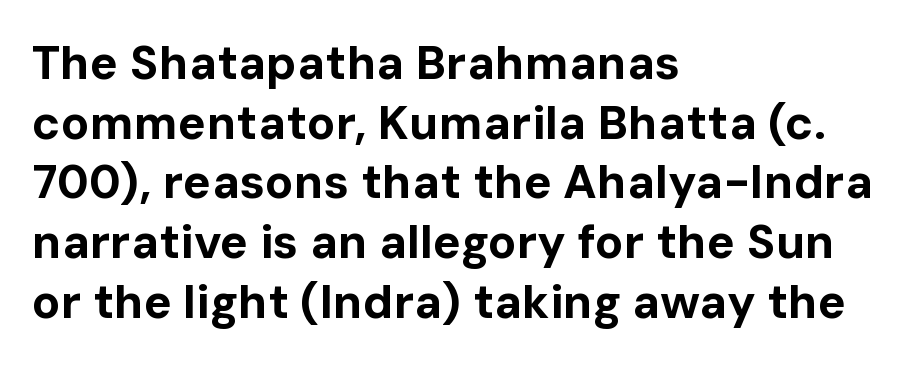
{"serif": "no", "italic": "no", "bold": "yes", "weight": "bold", "width": "normal", "stroke_contrast": "low", "x_height": "medium", "monospaced": "no", "underline": "no", "align": "left", "line_spacing": "normal", "line_spacing_ratio": 1.27, "letter_spacing": "normal", "letter_spacing_em": 0.0, "glyph_px": 47}
